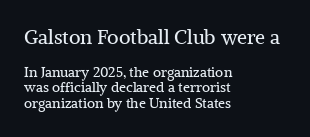
Q: Is the text bold? A: No.
Q: Is the text italic (slanted)? A: No, it is upright.
Q: Is the text underlined? A: No.
Q: How is the paragraph aligned? A: Left-aligned.
Q: Is the spacing between letters normal or unusually wide? A: Normal.
Q: Is the spacing between lines tight, normal or loose? A: Tight.
Q: Which block of text is set in a larger size, the first (top) or the second (bottom)? A: The first (top) one.
